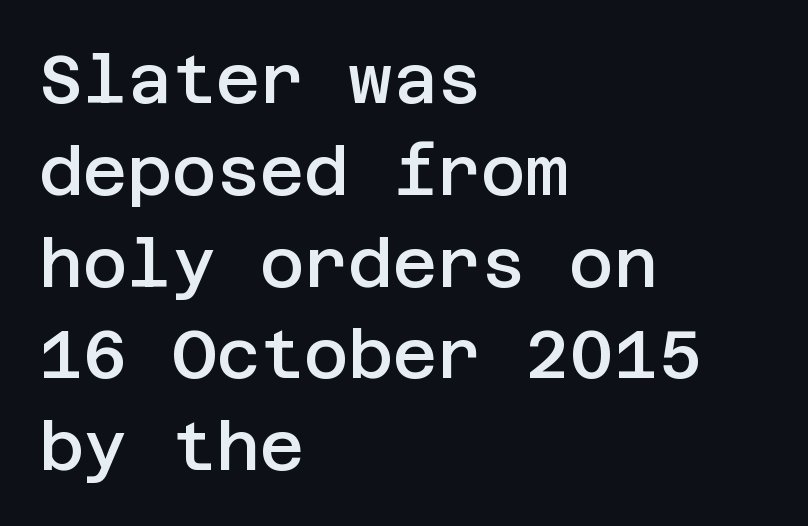
The image shows 68 px semibold sans-serif type, upright; set left-aligned, normal line spacing (1.35x), normal letter spacing, not underlined; low stroke contrast and a large x-height.
